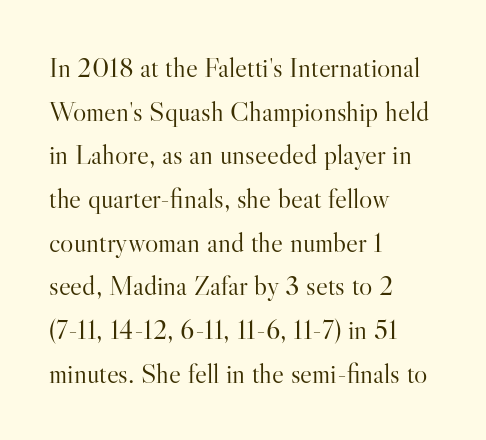
{"serif": "yes", "italic": "no", "bold": "no", "weight": "light", "width": "normal", "stroke_contrast": "high", "x_height": "small", "monospaced": "no", "underline": "no", "align": "left", "line_spacing": "normal", "line_spacing_ratio": 1.56, "letter_spacing": "normal", "letter_spacing_em": 0.0, "glyph_px": 28}
